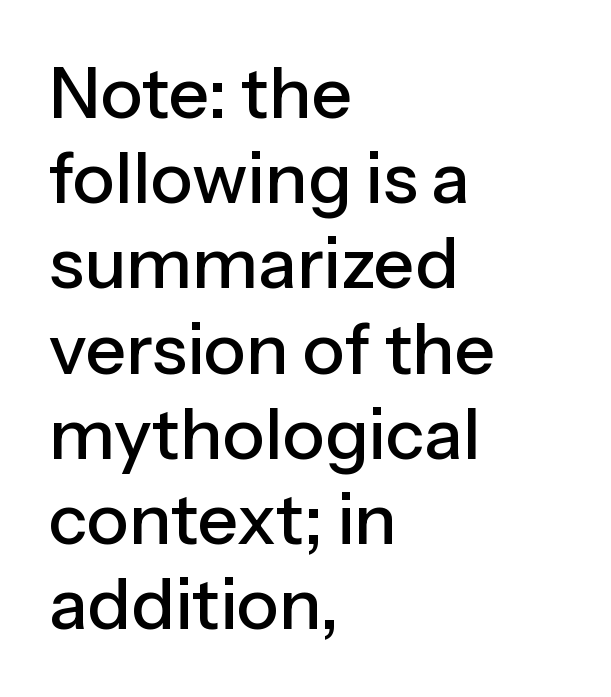
The image shows 71 px sans-serif type, upright; set left-aligned, line spacing 1.2x, normal letter spacing, not underlined; low stroke contrast and a medium x-height.
